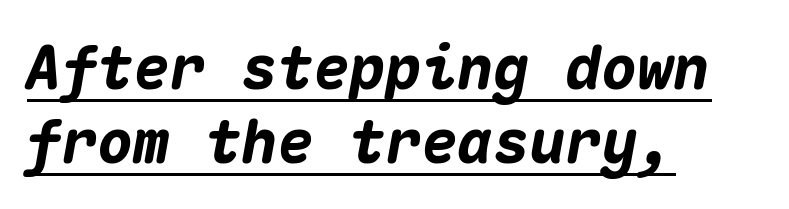
Q: Is the text bold? A: Yes.
Q: Is the text italic (slanted)? A: Yes, it leans right by about 10 degrees.
Q: Is the text underlined? A: Yes.
Q: How is the paragraph aligned? A: Left-aligned.
Q: Is the spacing between letters normal or unusually wide? A: Normal.
Q: Width (condensed, normal, or wide)? A: Normal.
Q: Stroke contrast? A: Medium.
Q: x-height? A: Medium.
Q: Monospaced? A: Yes.
